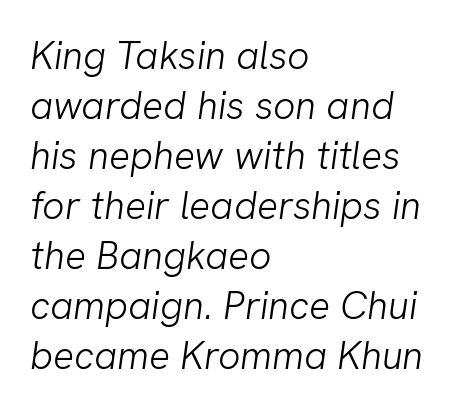
{"serif": "no", "bold": "no", "weight": "light", "width": "normal", "stroke_contrast": "low", "x_height": "medium", "monospaced": "no", "underline": "no", "align": "left", "line_spacing": "normal", "line_spacing_ratio": 1.28, "letter_spacing": "normal", "letter_spacing_em": 0.0, "glyph_px": 39}
